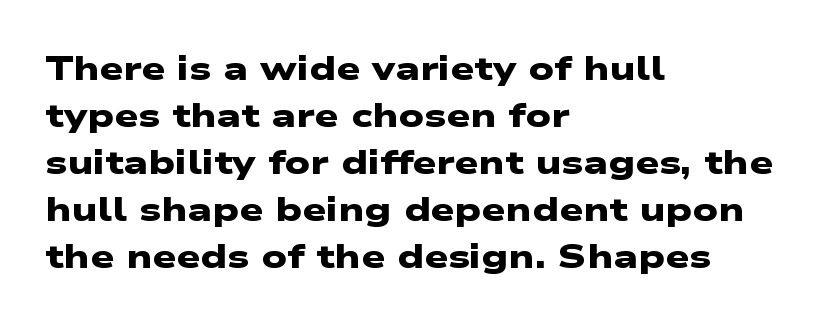
{"serif": "no", "bold": "yes", "weight": "heavy", "width": "wide", "stroke_contrast": "low", "x_height": "medium", "monospaced": "no", "underline": "no", "align": "left", "line_spacing": "normal", "line_spacing_ratio": 1.38, "letter_spacing": "normal", "letter_spacing_em": 0.0, "glyph_px": 34}
